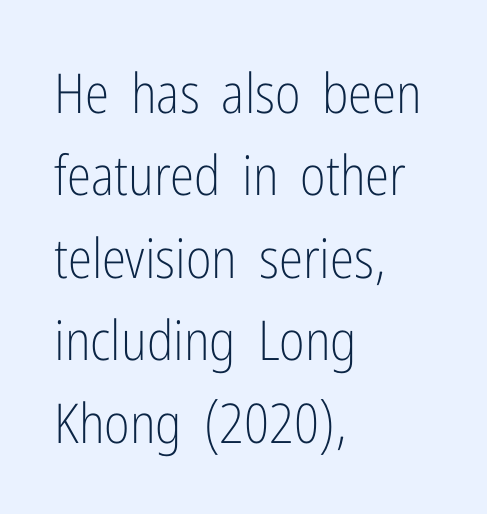
{"serif": "no", "italic": "no", "bold": "no", "weight": "light", "width": "condensed", "stroke_contrast": "low", "x_height": "medium", "monospaced": "no", "underline": "no", "align": "left", "line_spacing": "normal", "line_spacing_ratio": 1.5, "letter_spacing": "normal", "letter_spacing_em": 0.0, "glyph_px": 55}
